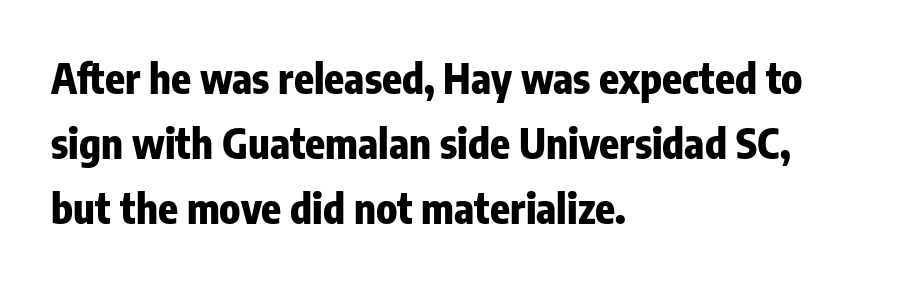
Q: Is the text bold? A: Yes.
Q: Is the text italic (slanted)? A: No, it is upright.
Q: Is the typeface a serif or a sans-serif typeface? A: Sans-serif.
Q: Is the text underlined? A: No.
Q: How is the paragraph aligned? A: Left-aligned.
Q: Is the spacing between letters normal or unusually wide? A: Normal.
Q: Is the spacing between lines tight, normal or loose? A: Normal.
Q: Width (condensed, normal, or wide)? A: Condensed.
Q: Stroke contrast? A: Low.
Q: x-height? A: Medium.
Q: Monospaced? A: No.
